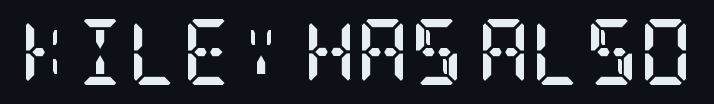
{"serif": "yes", "italic": "no", "bold": "yes", "weight": "semibold", "width": "condensed", "stroke_contrast": "low", "x_height": "large", "underline": "no", "letter_spacing": "normal", "letter_spacing_em": 0.0, "glyph_px": 66}
